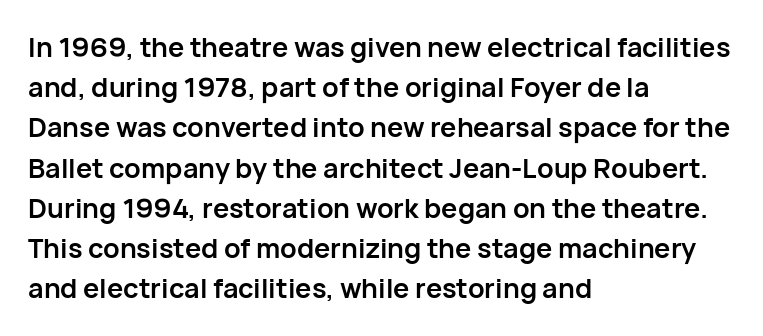
{"italic": "no", "bold": "yes", "underline": "no", "align": "left", "line_spacing": "normal", "line_spacing_ratio": 1.49, "letter_spacing": "normal", "letter_spacing_em": 0.0, "glyph_px": 27}
